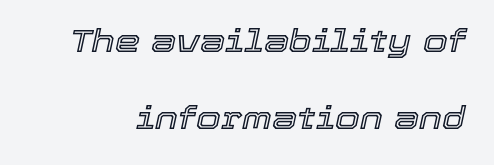
Q: Is the text italic (slanted)? A: Yes, it leans right by about 12 degrees.
Q: Is the text underlined? A: No.
Q: Is the spacing between letters normal or unusually wide? A: Normal.
Q: Is the spacing between lines tight, normal or loose? A: Loose.
Q: Width (condensed, normal, or wide)? A: Normal.
Q: x-height? A: Medium.
Q: Monospaced? A: No.
